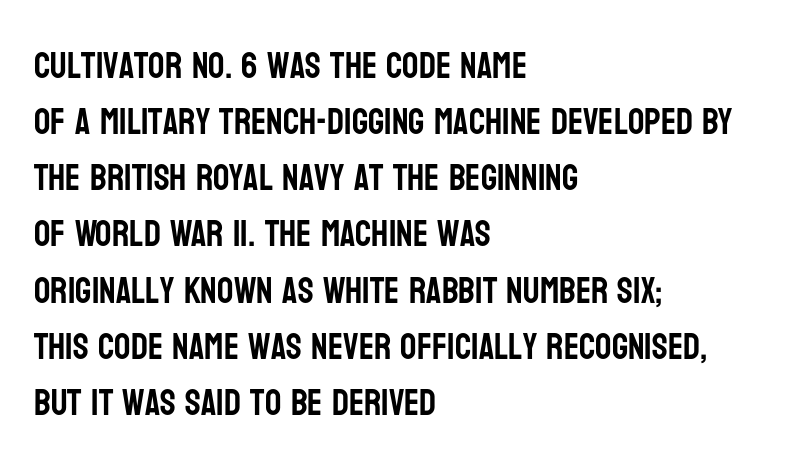
The image shows 36 px condensed sans-serif type, upright; set left-aligned, normal line spacing (1.56x), normal letter spacing, not underlined; low stroke contrast and a large x-height.
